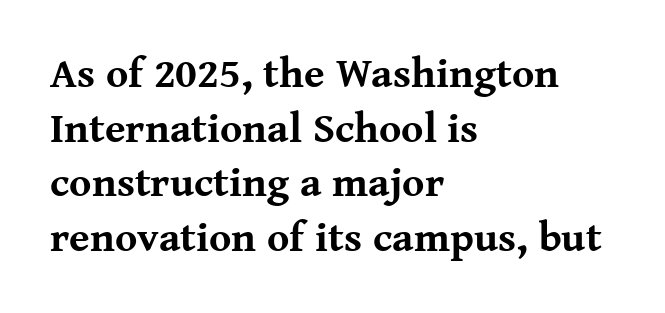
Q: Is the text bold? A: Yes.
Q: Is the text italic (slanted)? A: No, it is upright.
Q: Is the typeface a serif or a sans-serif typeface? A: Serif.
Q: Is the text underlined? A: No.
Q: How is the paragraph aligned? A: Left-aligned.
Q: Is the spacing between letters normal or unusually wide? A: Normal.
Q: Is the spacing between lines tight, normal or loose? A: Normal.
Q: Width (condensed, normal, or wide)? A: Normal.
Q: Stroke contrast? A: Medium.
Q: x-height? A: Medium.
Q: Monospaced? A: No.
